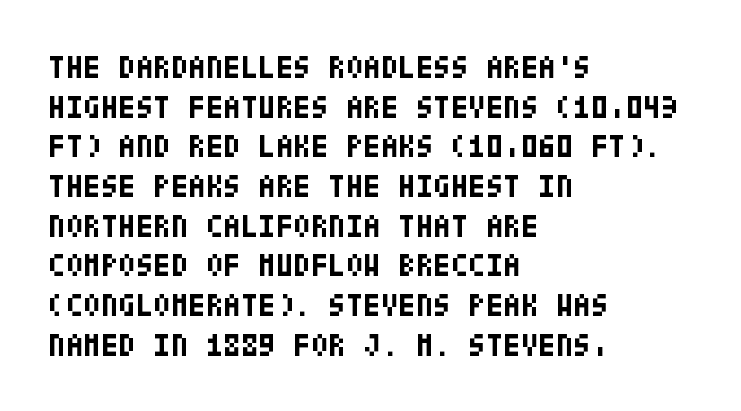
{"serif": "no", "italic": "no", "bold": "yes", "weight": "bold", "width": "condensed", "stroke_contrast": "low", "x_height": "large", "underline": "no", "align": "left", "line_spacing_ratio": 1.24, "letter_spacing": "normal", "letter_spacing_em": 0.0, "glyph_px": 32}
